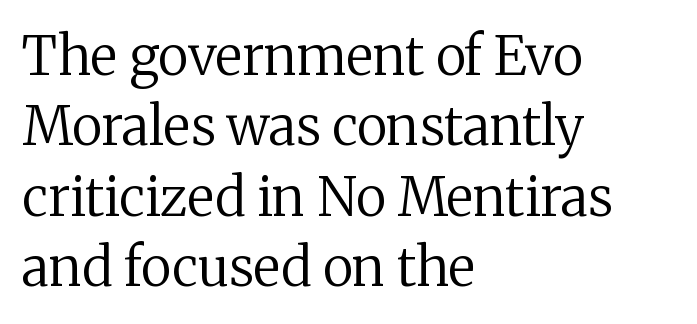
The image shows 53 px regular-weight serif type, upright; set left-aligned, normal line spacing (1.33x), normal letter spacing, not underlined; medium stroke contrast and a medium x-height.
